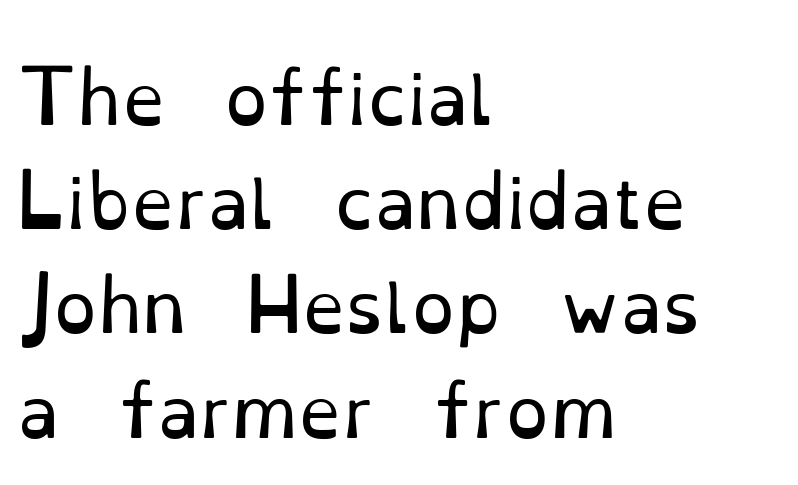
The image shows 69 px regular-weight serif type, upright; set left-aligned, normal line spacing (1.51x), normal letter spacing, not underlined; low stroke contrast and a small x-height.
